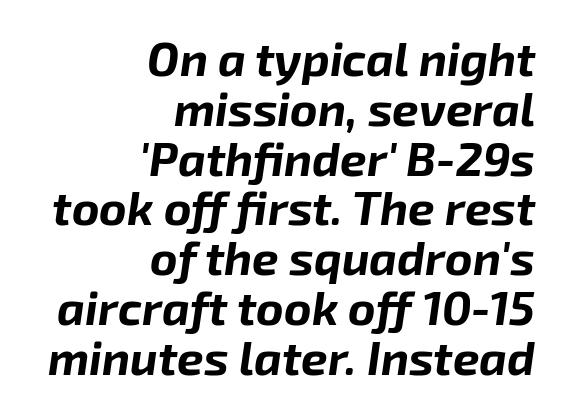
Q: Is the text bold? A: Yes.
Q: Is the text italic (slanted)? A: Yes, it leans right by about 8 degrees.
Q: Is the text underlined? A: No.
Q: How is the paragraph aligned? A: Right-aligned.
Q: Is the spacing between letters normal or unusually wide? A: Normal.
Q: Is the spacing between lines tight, normal or loose? A: Tight.
Q: Width (condensed, normal, or wide)? A: Normal.
Q: Stroke contrast? A: Low.
Q: x-height? A: Medium.
Q: Monospaced? A: No.
